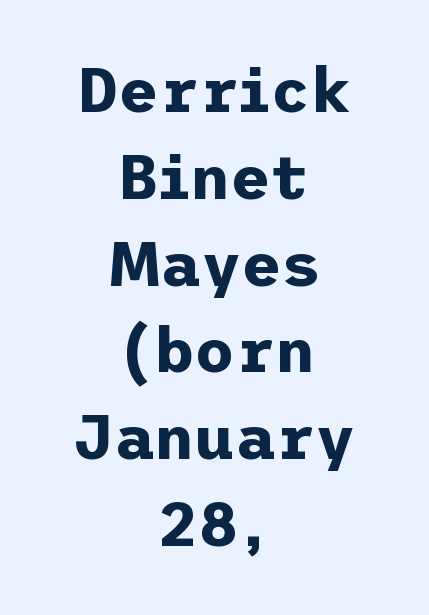
Does the weight exceed regular? Yes, all the way to bold. Ascenders rise straight up at ninety degrees. Is the letter spacing exaggerated? No — it looks like the ordinary default. Examine the stroke ends and you'll find no serifs.
